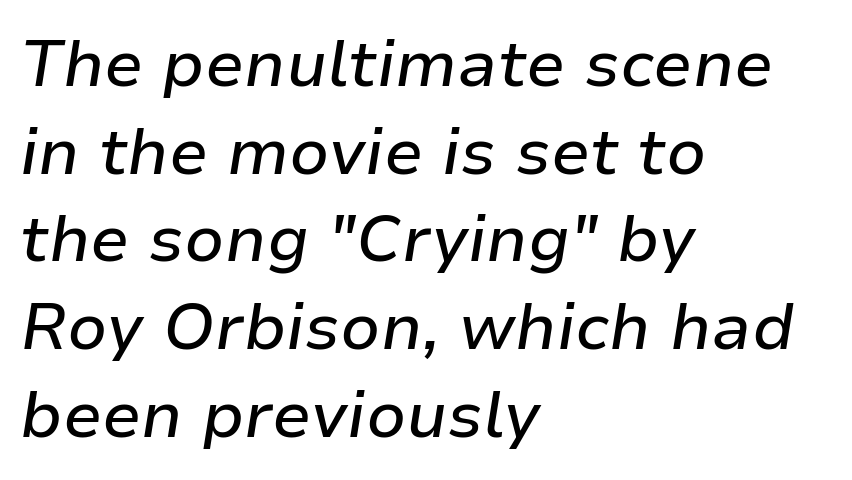
Q: Is the text italic (slanted)? A: Yes, it leans right by about 9 degrees.
Q: Is the text underlined? A: No.
Q: How is the paragraph aligned? A: Left-aligned.
Q: Is the spacing between letters normal or unusually wide? A: Normal.
Q: Is the spacing between lines tight, normal or loose? A: Normal.
Q: Width (condensed, normal, or wide)? A: Normal.
Q: Stroke contrast? A: Low.
Q: x-height? A: Medium.
Q: Monospaced? A: No.
